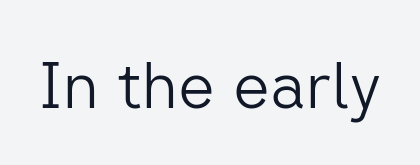
{"serif": "no", "italic": "no", "bold": "no", "weight": "light", "width": "normal", "stroke_contrast": "low", "x_height": "medium", "monospaced": "no", "underline": "no", "letter_spacing": "normal", "letter_spacing_em": 0.0, "glyph_px": 64}
